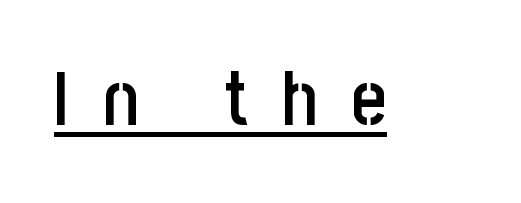
Q: Is the text bold? A: Semi-bold.
Q: Is the text italic (slanted)? A: No, it is upright.
Q: Is the typeface a serif or a sans-serif typeface? A: Sans-serif.
Q: Is the text underlined? A: Yes.
Q: Is the spacing between letters normal or unusually wide? A: Unusually wide.
Q: Width (condensed, normal, or wide)? A: Condensed.
Q: Stroke contrast? A: Low.
Q: x-height? A: Large.
Q: Monospaced? A: No.
